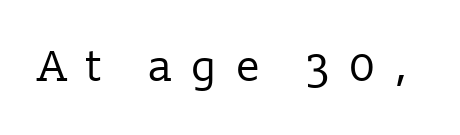
{"serif": "yes", "italic": "no", "bold": "no", "weight": "regular", "width": "normal", "stroke_contrast": "low", "x_height": "medium", "monospaced": "no", "underline": "no", "letter_spacing": "wide", "letter_spacing_em": 0.42, "glyph_px": 44}
